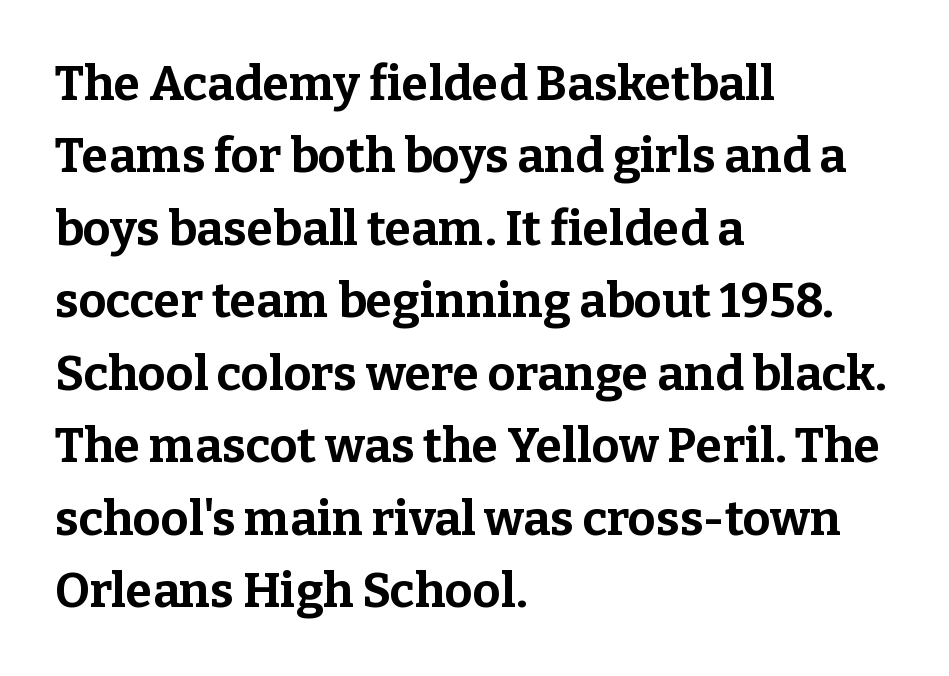
The image shows 48 px bold serif type, upright; set left-aligned, normal line spacing (1.51x), normal letter spacing, not underlined; low stroke contrast and a medium x-height.
